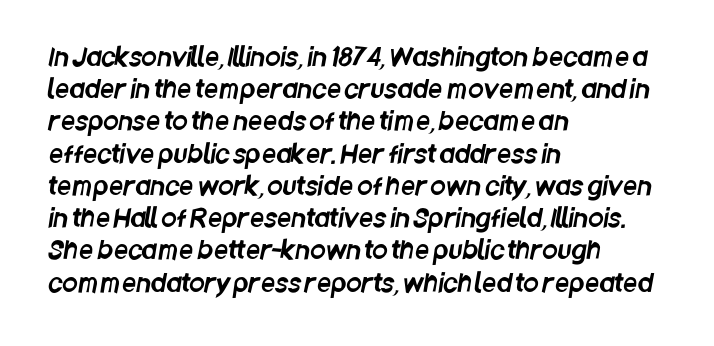
{"underline": "no", "align": "left", "line_spacing": "normal", "line_spacing_ratio": 1.29, "letter_spacing": "normal", "letter_spacing_em": 0.0, "glyph_px": 25}
